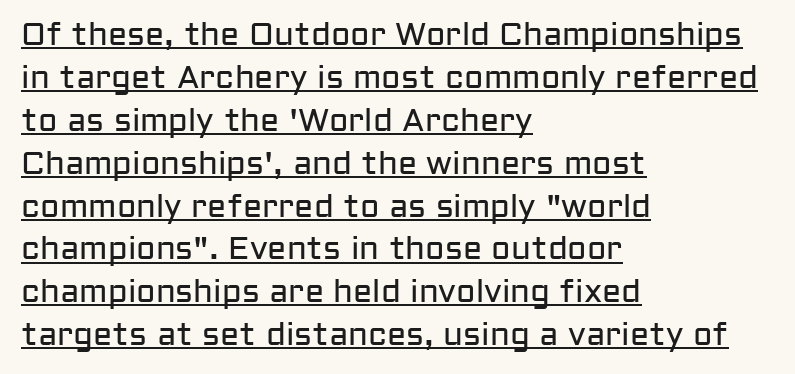
Tracking here is standard; glyphs follow each other at the usual distance. In terms of letterform style, serifs are entirely absent. The face used here appears with an underline applied. Counters stay open thanks to moderate or lighter strokes.
